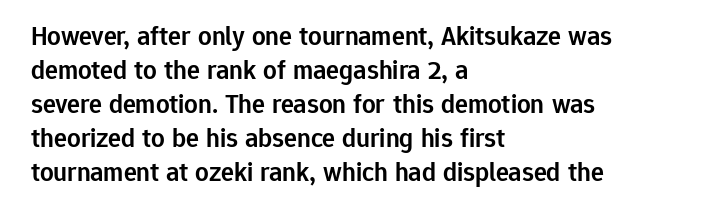
Q: Is the text bold? A: Semi-bold.
Q: Is the text italic (slanted)? A: No, it is upright.
Q: Is the text underlined? A: No.
Q: How is the paragraph aligned? A: Left-aligned.
Q: Is the spacing between letters normal or unusually wide? A: Normal.
Q: Is the spacing between lines tight, normal or loose? A: Normal.
